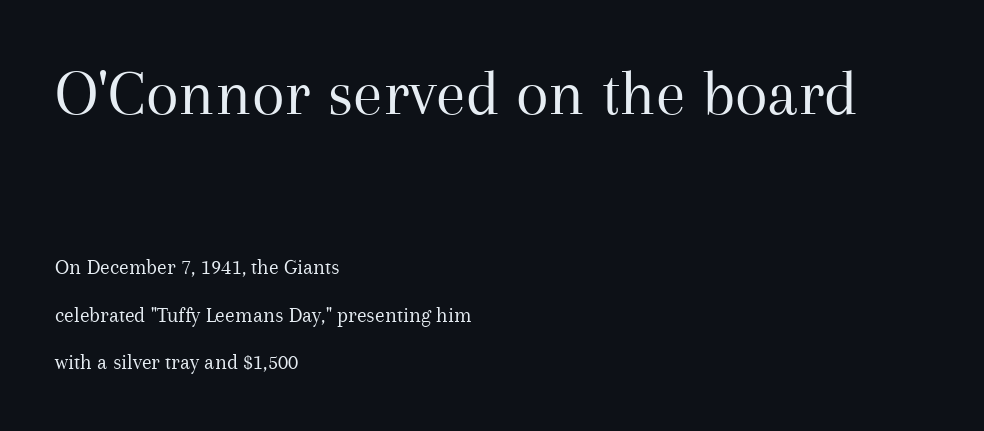
{"serif": "yes", "italic": "no", "bold": "no", "weight": "regular", "width": "normal", "stroke_contrast": "medium", "x_height": "medium", "monospaced": "no", "underline": "no", "align": "left", "line_spacing": "loose", "line_spacing_ratio": 2.17, "letter_spacing": "normal", "letter_spacing_em": 0.0, "larger_block": "first", "size_ratio": 3.05, "glyph_px": 67}
